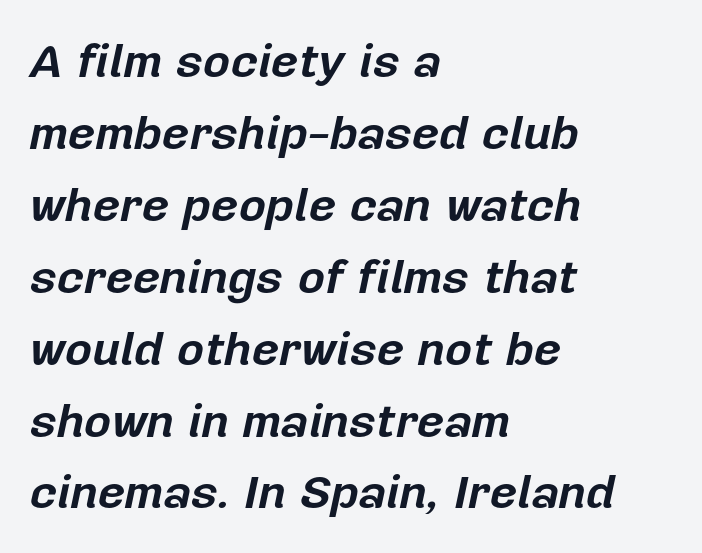
There's an unmistakable incline to the writing here. Check under the words: just untouched page. The letters advance in unequal steps, a hallmark of proportional type. Every letter is thick-stroked: bold, no question. Interline gaps are of average width in this sample.
